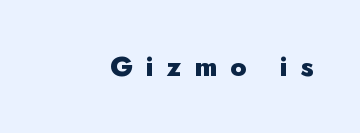
{"serif": "no", "italic": "no", "bold": "yes", "weight": "heavy", "width": "normal", "stroke_contrast": "low", "x_height": "small", "monospaced": "no", "underline": "no", "letter_spacing": "wide", "letter_spacing_em": 0.45, "glyph_px": 28}
